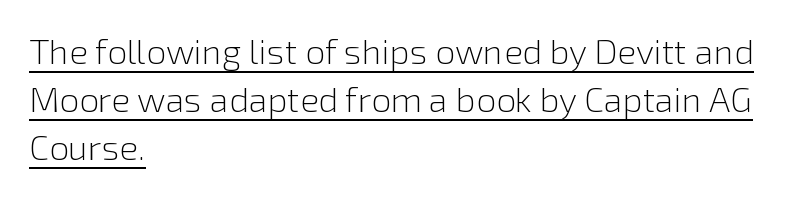
Regarding serifs, this sample does without them. A typesetter would call this leading conventional body-copy spacing. This sample has the flowing, uneven cadence of proportional lettering. Beneath each row of characters lies a ruled line. The text block is weighted toward the left margin, trailing off unevenly rightward. The typography opts for an upright posture over an oblique one.
